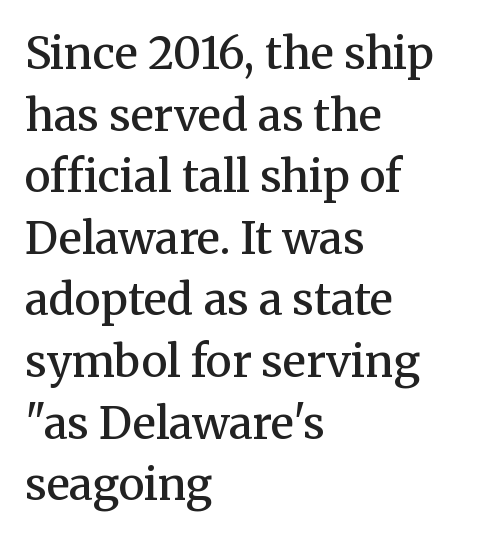
Q: Is the text bold? A: Semi-bold.
Q: Is the text italic (slanted)? A: No, it is upright.
Q: Is the typeface a serif or a sans-serif typeface? A: Serif.
Q: Is the text underlined? A: No.
Q: How is the paragraph aligned? A: Left-aligned.
Q: Is the spacing between letters normal or unusually wide? A: Normal.
Q: Is the spacing between lines tight, normal or loose? A: Normal.
Q: Width (condensed, normal, or wide)? A: Normal.
Q: Stroke contrast? A: Medium.
Q: x-height? A: Medium.
Q: Monospaced? A: No.
